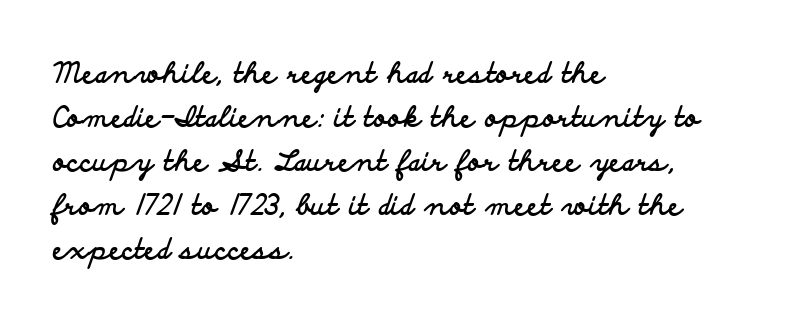
The image shows 28 px bold, wide sans-serif type; set left-aligned, normal line spacing (1.57x), normal letter spacing, not underlined; low stroke contrast and a small x-height.
